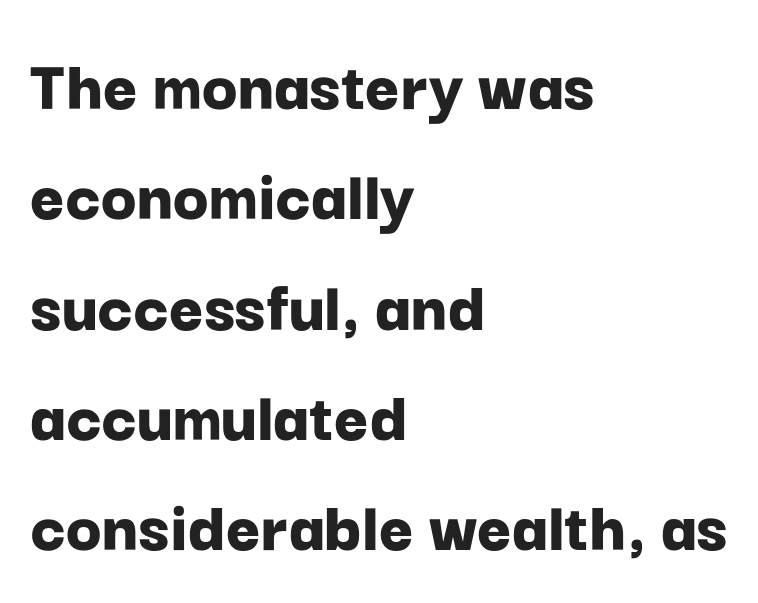
Q: Is the text bold? A: Yes.
Q: Is the text italic (slanted)? A: No, it is upright.
Q: Is the typeface a serif or a sans-serif typeface? A: Sans-serif.
Q: Is the text underlined? A: No.
Q: How is the paragraph aligned? A: Left-aligned.
Q: Is the spacing between letters normal or unusually wide? A: Normal.
Q: Is the spacing between lines tight, normal or loose? A: Normal.
Q: Width (condensed, normal, or wide)? A: Normal.
Q: Stroke contrast? A: Low.
Q: x-height? A: Medium.
Q: Monospaced? A: No.
